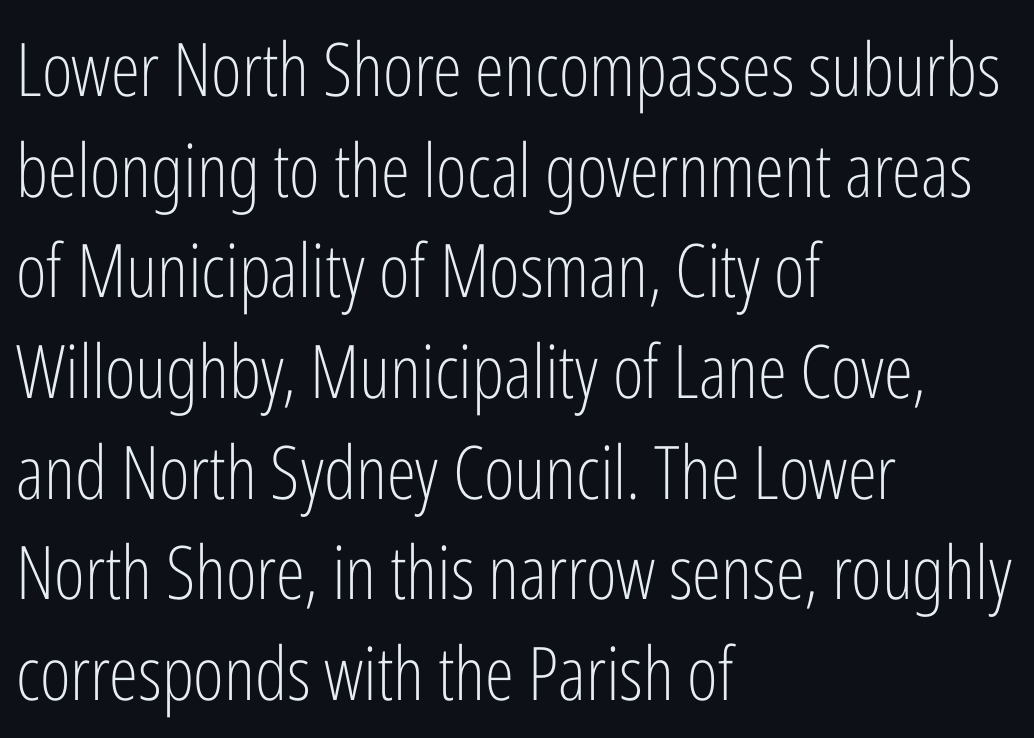
This is not heavy type; no bold has been used. The foot of each line stays bare and open. A typesetter would call this proportional, since set widths differ per character. A typesetter would mark this as roman, not italic.
